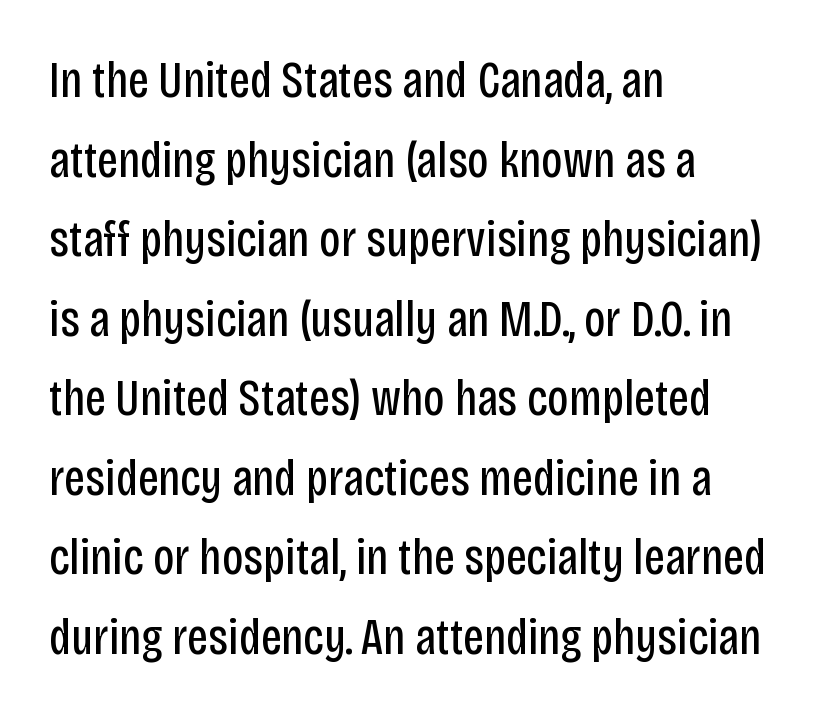
The passage is arranged the way most books set body copy — flush left. Ascenders rise straight up at ninety degrees. This sample uses a sans-serif face. Compared with a typical body face, this is equally light or lighter still.
